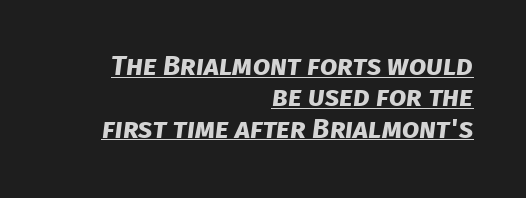
Interline gaps are noticeably narrow in this sample. Looks like regular typesetting: each glyph gets only the width it needs. Underline: present. These lines carry a lot of weight — the face is fully bold.
